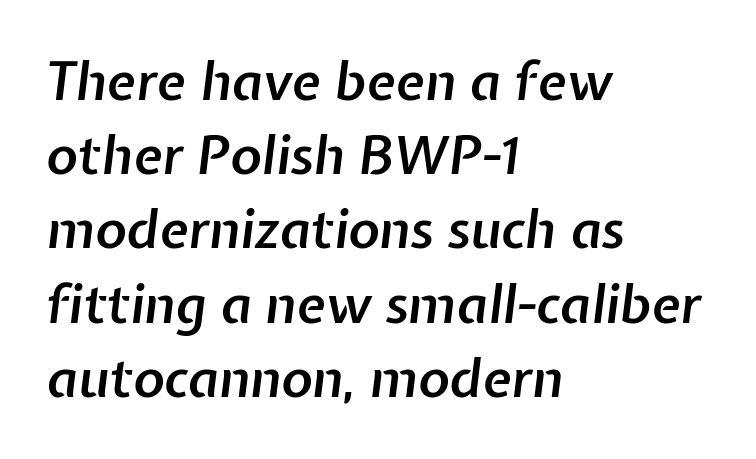
The image shows 53 px semibold type, italic (leaning right); set left-aligned, normal line spacing (1.4x), normal letter spacing, not underlined; low stroke contrast and a medium x-height.
